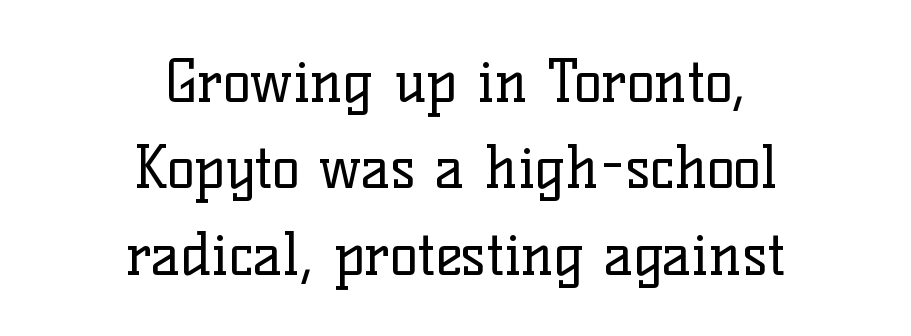
Q: Is the text bold? A: No.
Q: Is the text italic (slanted)? A: No, it is upright.
Q: Is the typeface a serif or a sans-serif typeface? A: Serif.
Q: Is the text underlined? A: No.
Q: How is the paragraph aligned? A: Centered.
Q: Is the spacing between letters normal or unusually wide? A: Normal.
Q: Is the spacing between lines tight, normal or loose? A: Normal.
Q: Width (condensed, normal, or wide)? A: Normal.
Q: Stroke contrast? A: Low.
Q: x-height? A: Medium.
Q: Monospaced? A: No.
